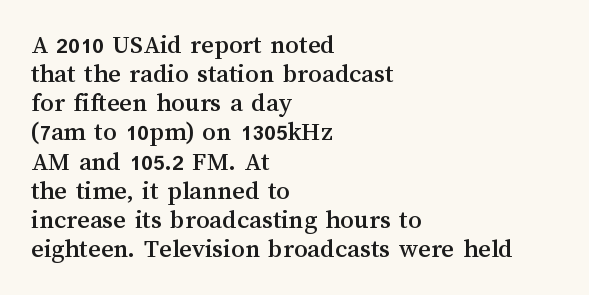
Q: Is the text italic (slanted)? A: No, it is upright.
Q: Is the text underlined? A: No.
Q: How is the paragraph aligned? A: Left-aligned.
Q: Is the spacing between letters normal or unusually wide? A: Normal.
Q: Is the spacing between lines tight, normal or loose? A: Tight.
